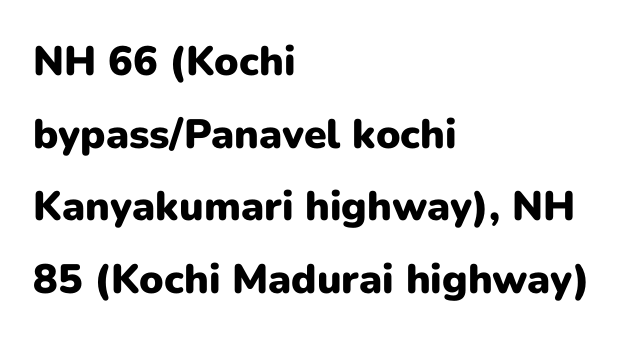
Heft: maximum for text — a bold. Casual observation: everything's shoved over to the left. These lines were composed using upright roman letters. Nobody drew a line under any word here. This sample has the flowing, uneven cadence of proportional lettering.
